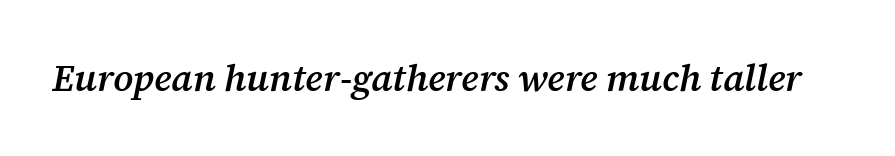
{"serif": "yes", "italic": "yes", "lean": "right", "slant_degrees": 12, "bold": "semi", "weight": "semibold", "width": "normal", "stroke_contrast": "medium", "x_height": "medium", "monospaced": "no", "underline": "no", "letter_spacing": "normal", "letter_spacing_em": 0.0, "glyph_px": 37}
